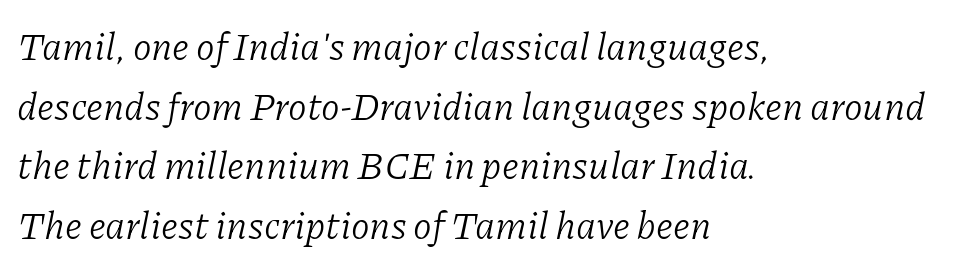
Is the type heavy? It reads as light-to-regular instead. Interline gaps are of average width in this sample. What kind of face is this? One with serifs. Look at the tracking — it's just the regular setting, nothing added.
